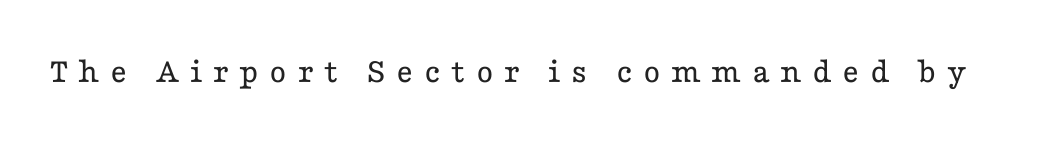
Q: Is the text bold? A: No.
Q: Is the text italic (slanted)? A: No, it is upright.
Q: Is the typeface a serif or a sans-serif typeface? A: Serif.
Q: Is the text underlined? A: No.
Q: Is the spacing between letters normal or unusually wide? A: Unusually wide.
Q: Width (condensed, normal, or wide)? A: Wide.
Q: Stroke contrast? A: Low.
Q: x-height? A: Medium.
Q: Monospaced? A: No.
